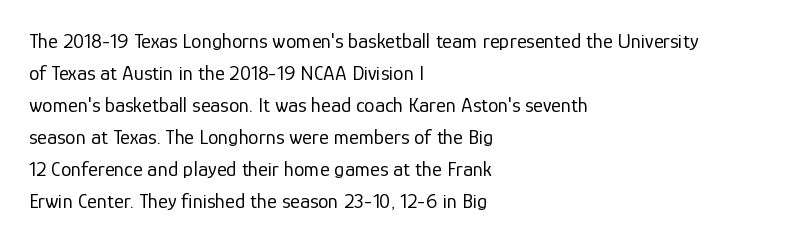
{"italic": "no", "bold": "no", "underline": "no", "align": "left", "line_spacing": "normal", "line_spacing_ratio": 1.52, "letter_spacing": "normal", "letter_spacing_em": 0.0, "glyph_px": 21}
